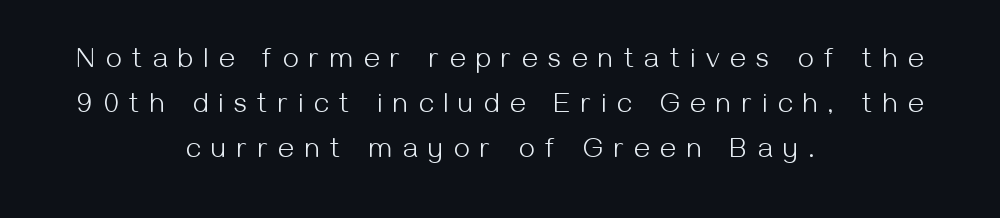
Q: Is the text bold? A: No.
Q: Is the text italic (slanted)? A: No, it is upright.
Q: Is the typeface a serif or a sans-serif typeface? A: Sans-serif.
Q: Is the text underlined? A: No.
Q: How is the paragraph aligned? A: Centered.
Q: Is the spacing between letters normal or unusually wide? A: Unusually wide.
Q: Is the spacing between lines tight, normal or loose? A: Normal.
Q: Width (condensed, normal, or wide)? A: Normal.
Q: Stroke contrast? A: Medium.
Q: x-height? A: Medium.
Q: Monospaced? A: No.
